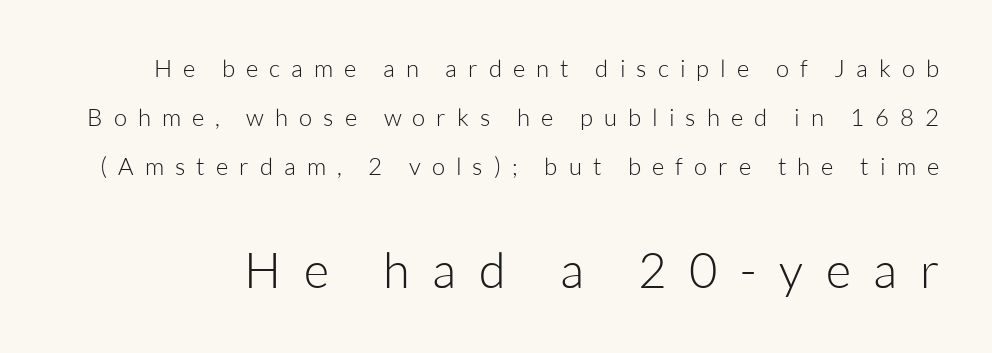
The image shows 49 px light sans-serif type, upright; set loose line spacing (2.04x), unusually wide letter spacing (+0.46 em), not underlined; the second (bottom) block is 2.04x larger; low stroke contrast and a medium x-height.
